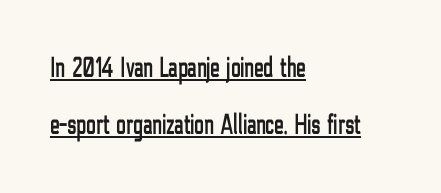
The rendering keeps characters at their native spacing. Whoever set this chose breathing room over compactness in the vertical rhythm. The letters advance in unequal steps, a hallmark of proportional type. The axis of the letterforms is exactly vertical. These lines are composed in type without serifs. Layout note: lines flush left.
